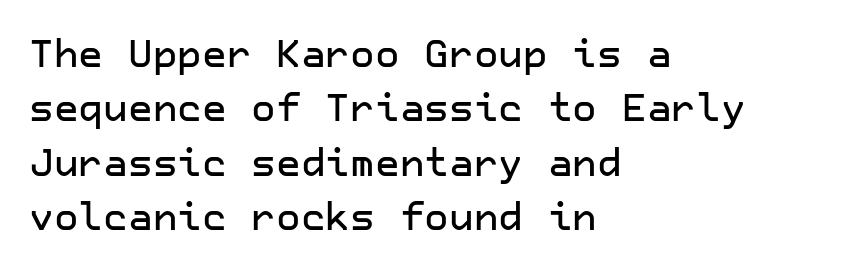
The image shows 38 px sans-serif type, upright; set left-aligned, normal line spacing (1.43x), normal letter spacing, not underlined; low stroke contrast and a medium x-height.
